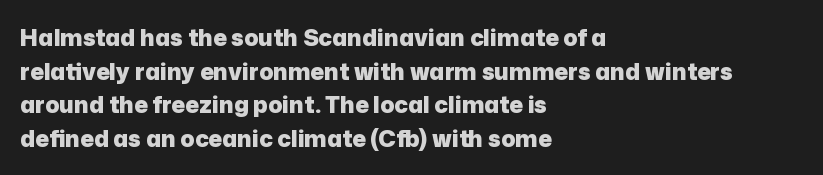
Each line starts at the same left margin while the right side varies. One glance says typical: line gaps are just what's usual. Nope, not italic — everything's standing straight. Plenty of ink on the page — the face is bold.
